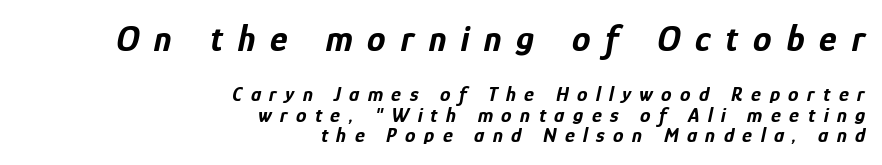
{"italic": "yes", "lean": "right", "slant_degrees": 12, "bold": "yes", "weight": "bold", "width": "condensed", "stroke_contrast": "low", "x_height": "medium", "monospaced": "no", "underline": "no", "align": "right", "line_spacing": "tight", "line_spacing_ratio": 0.97, "letter_spacing": "wide", "letter_spacing_em": 0.4, "larger_block": "first", "size_ratio": 1.76, "glyph_px": 37}
